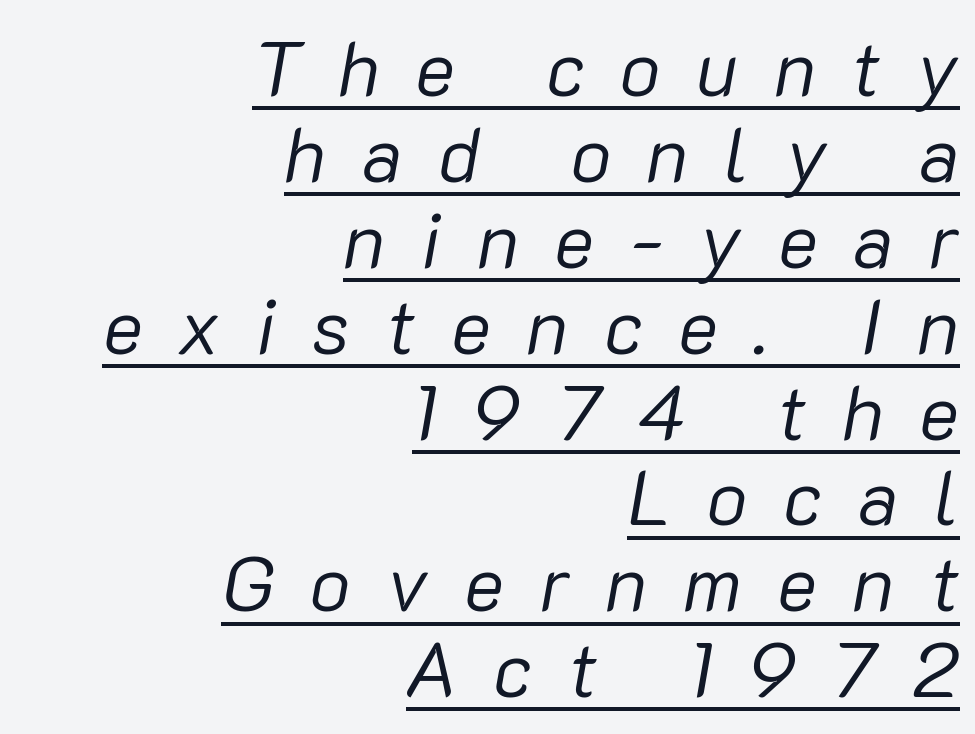
The lines in this sample share a right terminus and differ only in where they begin. The typesetter has applied underlining to the passage shown. The letterforms sit at book weight or below. Inter-character spacing is expanded well beyond the font's built-in metrics. Leading: reduced. Do the characters align in a grid? No, the font is proportional.
